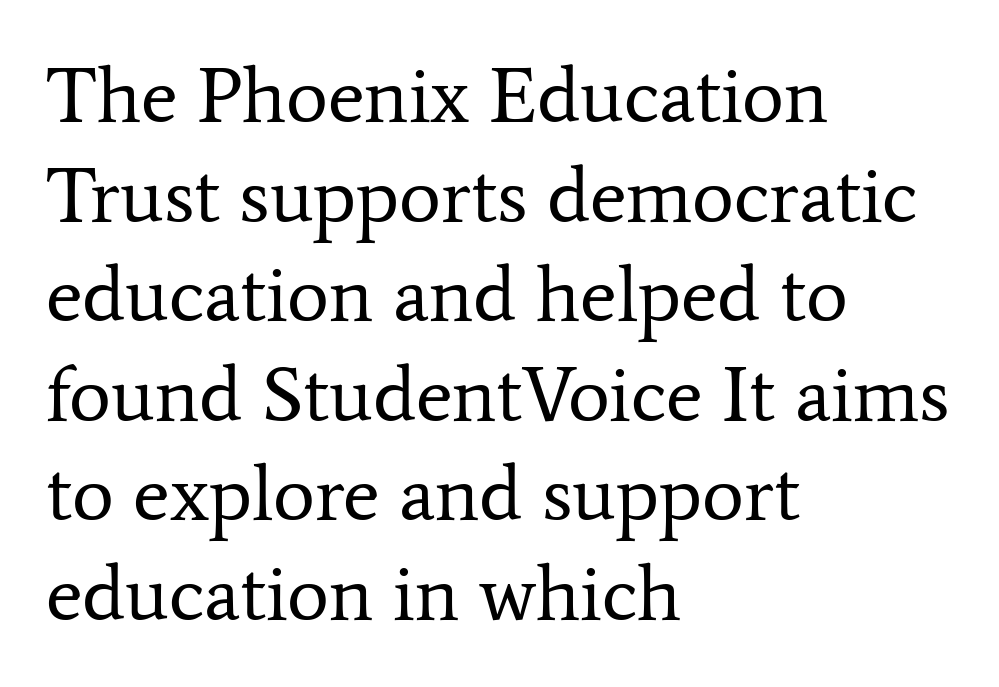
Q: Is the text bold? A: No.
Q: Is the text italic (slanted)? A: No, it is upright.
Q: Is the typeface a serif or a sans-serif typeface? A: Serif.
Q: Is the text underlined? A: No.
Q: How is the paragraph aligned? A: Left-aligned.
Q: Is the spacing between letters normal or unusually wide? A: Normal.
Q: Is the spacing between lines tight, normal or loose? A: Normal.
Q: Width (condensed, normal, or wide)? A: Normal.
Q: Stroke contrast? A: Low.
Q: x-height? A: Medium.
Q: Monospaced? A: No.
